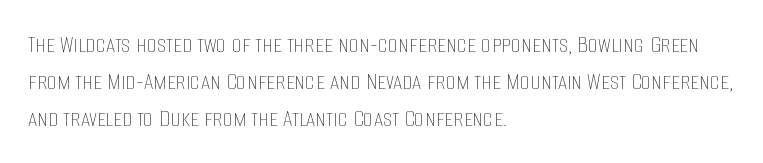
The image shows 26 px text type, upright; set left-aligned, normal line spacing (1.43x), normal letter spacing, not underlined.
